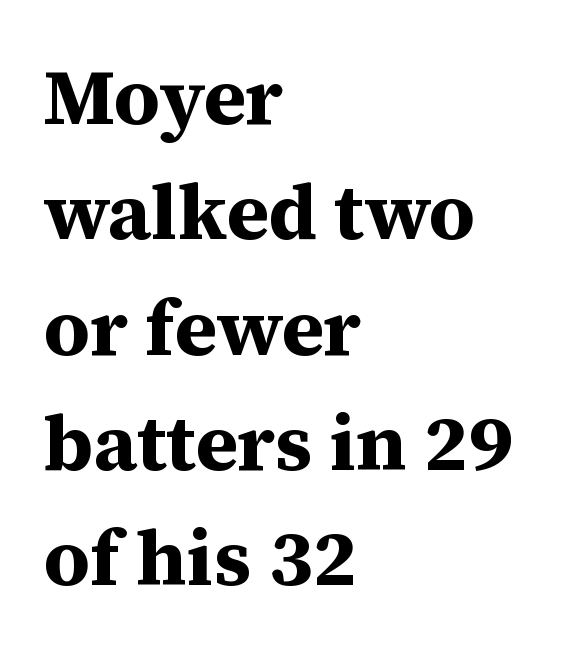
The image shows 79 px bold serif type, upright; set left-aligned, normal line spacing (1.46x), normal letter spacing, not underlined; medium stroke contrast and a medium x-height.
